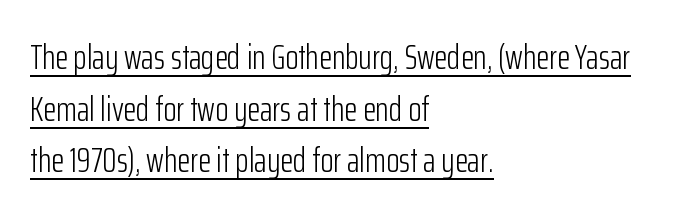
{"serif": "no", "italic": "no", "bold": "no", "weight": "light", "width": "condensed", "stroke_contrast": "low", "x_height": "medium", "monospaced": "no", "underline": "yes", "align": "left", "line_spacing": "normal", "line_spacing_ratio": 1.52, "letter_spacing": "normal", "letter_spacing_em": 0.0, "glyph_px": 34}
